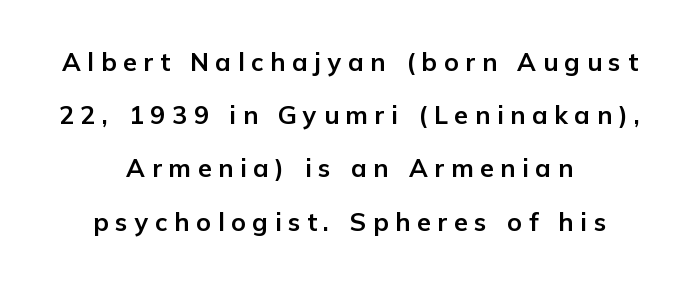
Q: Is the text bold? A: Yes.
Q: Is the text italic (slanted)? A: No, it is upright.
Q: Is the text underlined? A: No.
Q: How is the paragraph aligned? A: Centered.
Q: Is the spacing between letters normal or unusually wide? A: Unusually wide.
Q: Is the spacing between lines tight, normal or loose? A: Loose.
